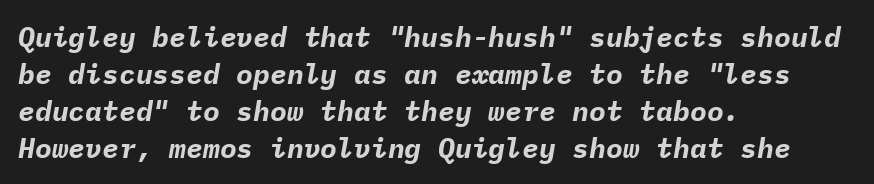
Q: Is the text bold? A: Yes.
Q: Is the text italic (slanted)? A: Yes, it leans right by about 9 degrees.
Q: Is the text underlined? A: No.
Q: How is the paragraph aligned? A: Left-aligned.
Q: Is the spacing between letters normal or unusually wide? A: Normal.
Q: Is the spacing between lines tight, normal or loose? A: Normal.
Q: Width (condensed, normal, or wide)? A: Normal.
Q: Stroke contrast? A: Low.
Q: x-height? A: Medium.
Q: Monospaced? A: Yes.
